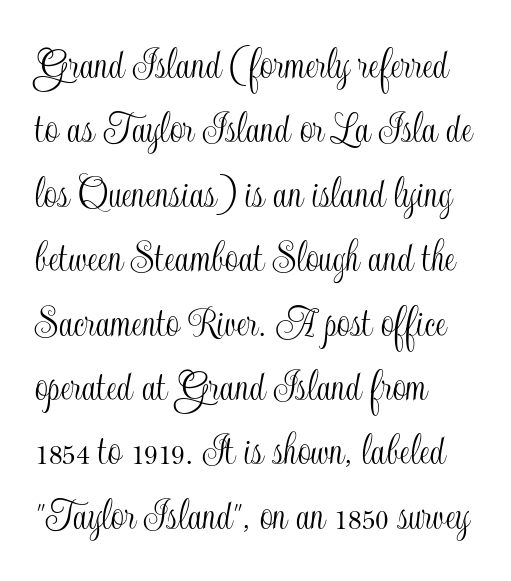
How are the letters spaced? Ordinarily, with no added tracking. No word sits above an underline. This sample has the flowing, uneven cadence of proportional lettering. Honestly, the row spacing looks completely unremarkable.
